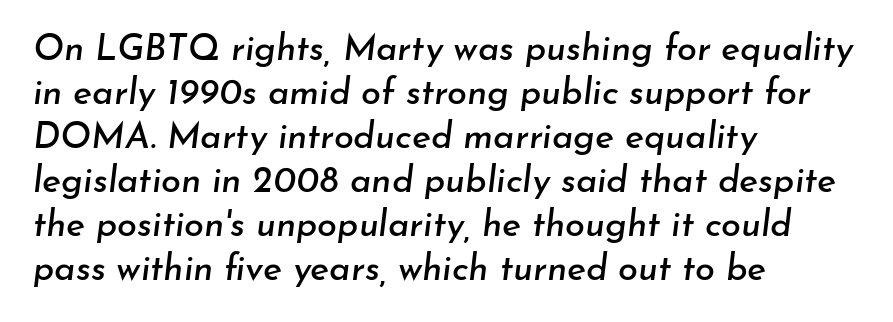
Every character sits at an angle, as italics do. This sample has the flowing, uneven cadence of proportional lettering. In CSS terms this would be text-align: left. Default kerning and tracking; the words read as compact shapes. The strip under each line holds only bare page.
